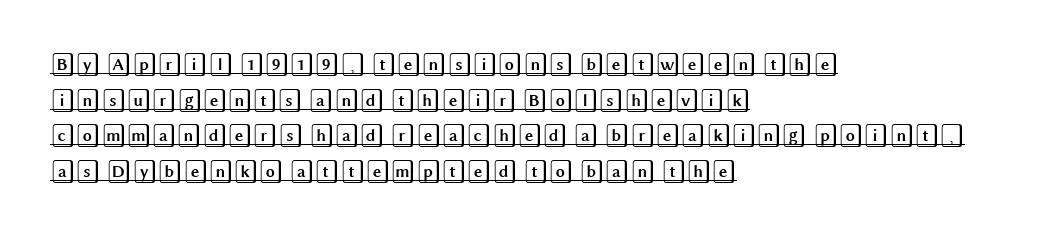
{"italic": "no", "underline": "yes", "align": "left", "line_spacing": "normal", "line_spacing_ratio": 1.55, "letter_spacing": "normal", "letter_spacing_em": 0.0, "glyph_px": 23}
